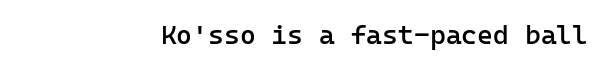
The image shows 27 px text type, upright; set normal letter spacing, not underlined.
